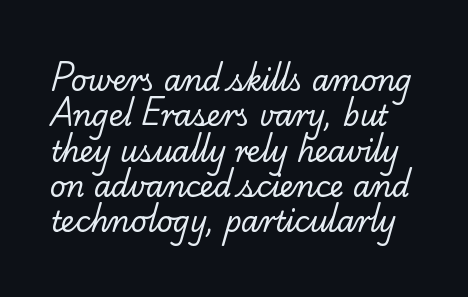
Q: Is the text bold? A: No.
Q: Is the text underlined? A: No.
Q: Is the spacing between letters normal or unusually wide? A: Normal.
Q: Is the spacing between lines tight, normal or loose? A: Normal.
Q: Width (condensed, normal, or wide)? A: Normal.
Q: Stroke contrast? A: Low.
Q: x-height? A: Small.
Q: Monospaced? A: No.
